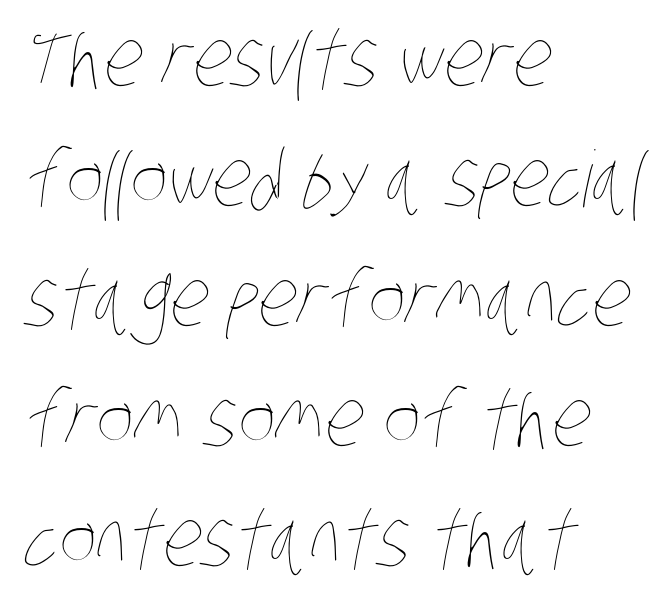
The letterforms sit at book weight or below. The rendering uses natural spacing where letterforms have individual widths. Between one letter and the next there's only the usual sliver of space. What's the leading like? Ordinary, nothing unusual.
